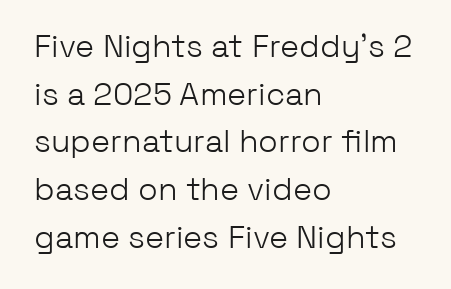
A typesetter would mark this as roman, not italic. One-word summary of the alignment: left. Default kerning and tracking; the words read as compact shapes. Each new line begins a customary step beneath the previous one. Typographically, this falls in the sans-serif category. Here the designer chose a conventional face with non-uniform glyph widths.
